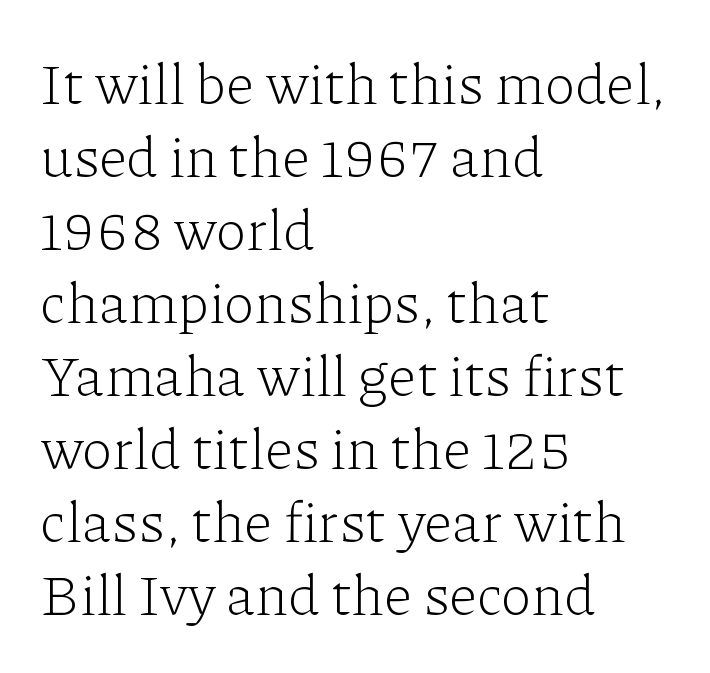
Heaviness? Minimal to ordinary, like unemphasized prose. Proportional: the letters do not fall into vertical columns. Visually the block forms a straight wall on the left and a jagged coastline on the right. A bare baseline throughout the passage. If you measured baseline to baseline, you'd find a middling distance.
